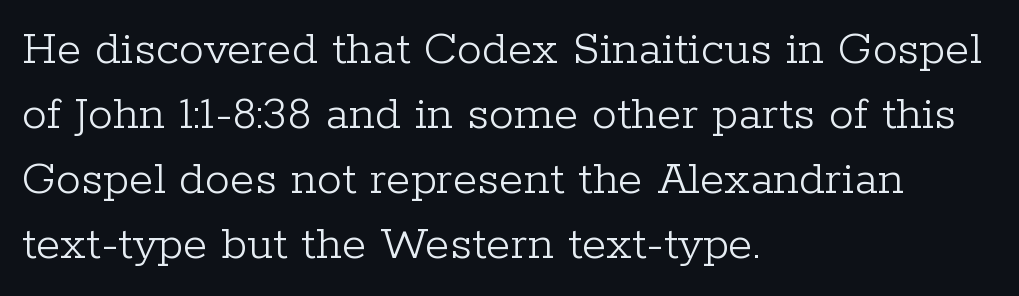
The paragraph shown leans on its left margin. Vertical stems look standard width or narrower in stroke. Spacing verdict: proportional, widths tailored to each character. Characters follow at the spacing the type designer built in. The type sits square on the baseline with zero lean. Descenders hang freely into open space.
